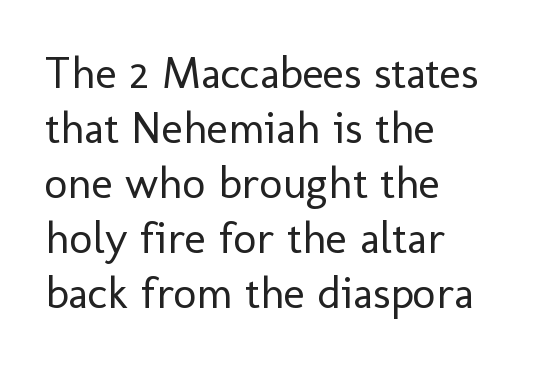
{"serif": "no", "italic": "no", "bold": "no", "weight": "regular", "width": "normal", "stroke_contrast": "low", "x_height": "medium", "monospaced": "no", "underline": "no", "align": "left", "line_spacing_ratio": 1.22, "letter_spacing": "normal", "letter_spacing_em": 0.0, "glyph_px": 45}
